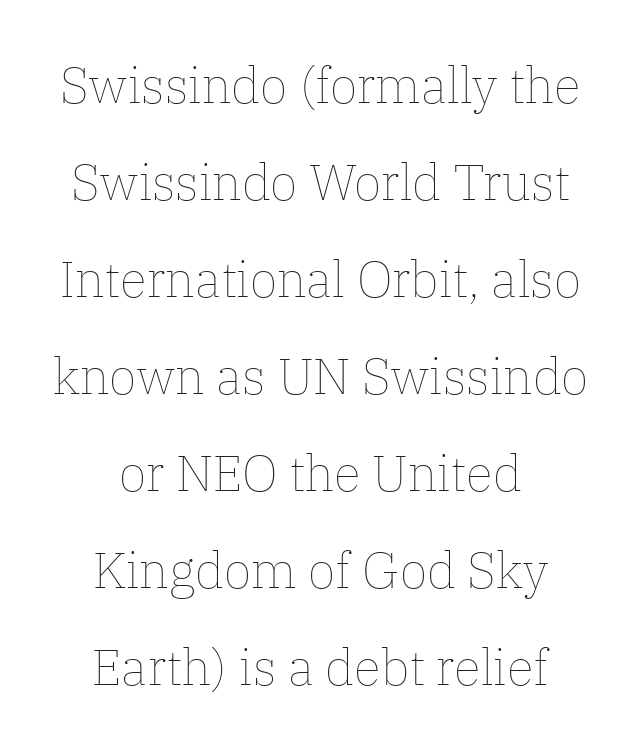
The image shows 50 px thin type, upright; set centered, loose line spacing (1.94x), normal letter spacing, not underlined; low stroke contrast and a medium x-height.
